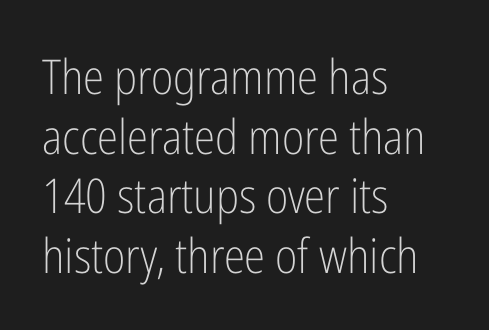
The image shows 48 px light, condensed sans-serif type, upright; set left-aligned, line spacing 1.24x, normal letter spacing, not underlined; low stroke contrast and a medium x-height.
